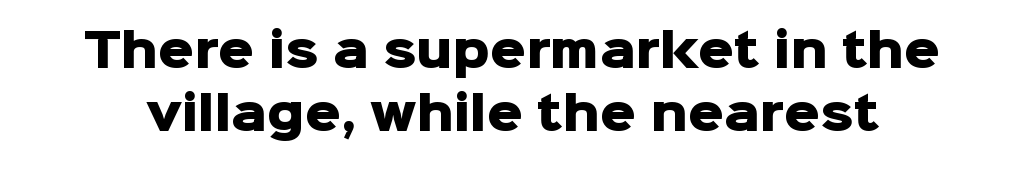
{"serif": "no", "italic": "no", "bold": "yes", "weight": "heavy", "width": "normal", "stroke_contrast": "low", "x_height": "medium", "monospaced": "no", "underline": "no", "line_spacing": "normal", "line_spacing_ratio": 1.41, "letter_spacing": "normal", "letter_spacing_em": 0.0, "glyph_px": 45}
